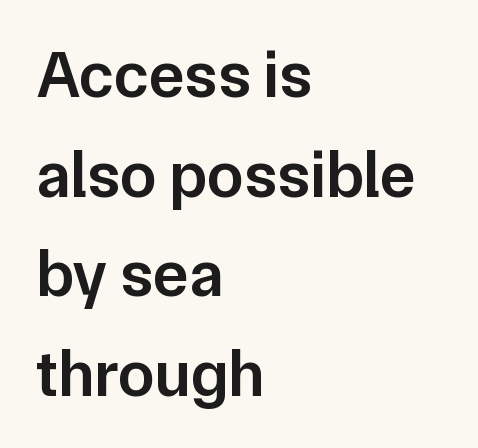
This rendering uses left alignment, leaving the right contour irregular. The face used here is proportionally spaced, like ordinary book or web type. A typesetter would mark this as roman, not italic. Short note: letters normally spaced.
